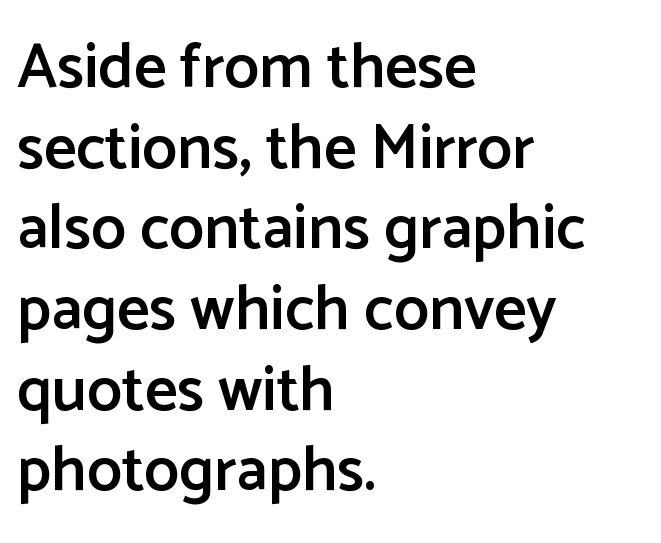
The image shows 63 px semibold sans-serif type, upright; set left-aligned, normal line spacing (1.28x), normal letter spacing, not underlined; low stroke contrast and a medium x-height.
